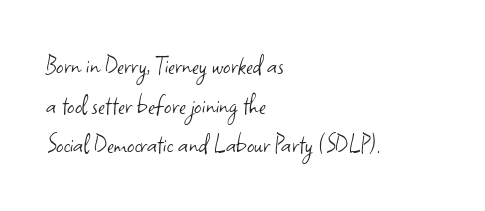
Q: Is the text bold? A: No.
Q: Is the text italic (slanted)? A: Yes.
Q: Is the typeface a serif or a sans-serif typeface? A: Sans-serif.
Q: Is the text underlined? A: No.
Q: How is the paragraph aligned? A: Left-aligned.
Q: Is the spacing between letters normal or unusually wide? A: Normal.
Q: Is the spacing between lines tight, normal or loose? A: Normal.
Q: Width (condensed, normal, or wide)? A: Normal.
Q: Stroke contrast? A: Low.
Q: x-height? A: Small.
Q: Monospaced? A: No.
